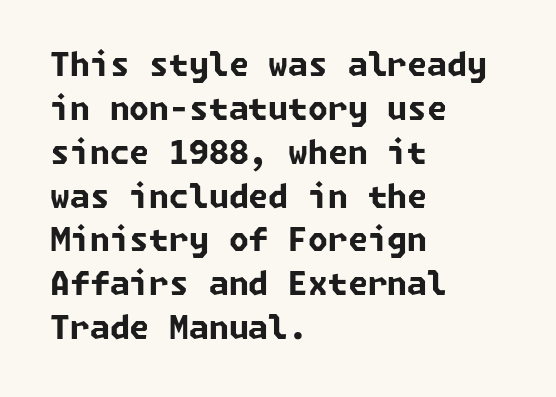
Q: Is the text bold? A: Yes.
Q: Is the typeface a serif or a sans-serif typeface? A: Sans-serif.
Q: Is the text underlined? A: No.
Q: How is the paragraph aligned? A: Left-aligned.
Q: Is the spacing between letters normal or unusually wide? A: Normal.
Q: Is the spacing between lines tight, normal or loose? A: Normal.
Q: Width (condensed, normal, or wide)? A: Normal.
Q: Stroke contrast? A: Low.
Q: x-height? A: Medium.
